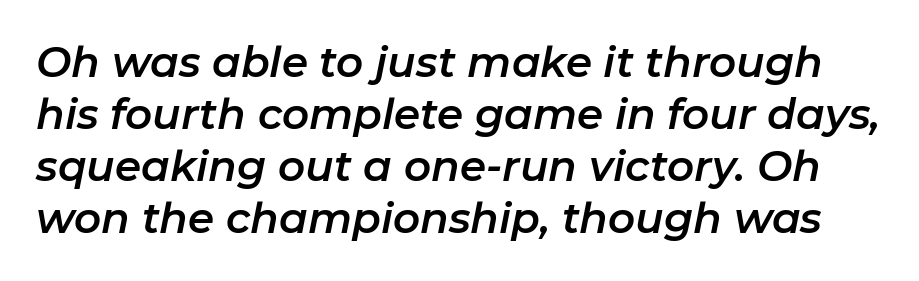
{"italic": "yes", "lean": "right", "slant_degrees": 11, "width": "normal", "stroke_contrast": "low", "x_height": "medium", "monospaced": "no", "underline": "no", "line_spacing_ratio": 1.24, "letter_spacing": "normal", "letter_spacing_em": 0.0, "glyph_px": 42}
